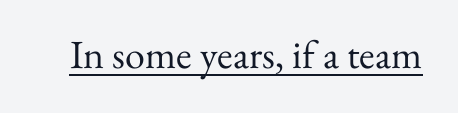
The image shows 40 px regular-weight serif type, upright; set normal letter spacing, underlined; medium stroke contrast and a small x-height.
